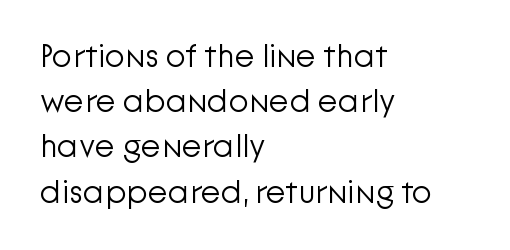
{"serif": "no", "italic": "no", "bold": "no", "weight": "light", "width": "normal", "stroke_contrast": "low", "x_height": "medium", "monospaced": "no", "underline": "no", "align": "left", "line_spacing": "normal", "line_spacing_ratio": 1.37, "letter_spacing": "normal", "letter_spacing_em": 0.0, "glyph_px": 33}
